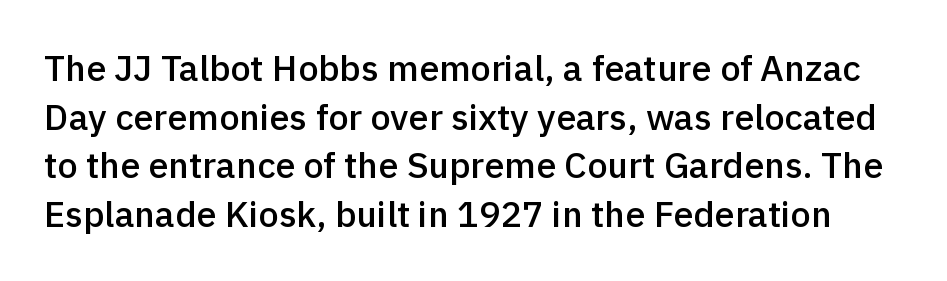
Q: Is the text bold? A: Semi-bold.
Q: Is the text italic (slanted)? A: No, it is upright.
Q: Is the typeface a serif or a sans-serif typeface? A: Sans-serif.
Q: Is the text underlined? A: No.
Q: Is the spacing between letters normal or unusually wide? A: Normal.
Q: Is the spacing between lines tight, normal or loose? A: Normal.
Q: Width (condensed, normal, or wide)? A: Normal.
Q: x-height? A: Medium.
Q: Monospaced? A: No.
